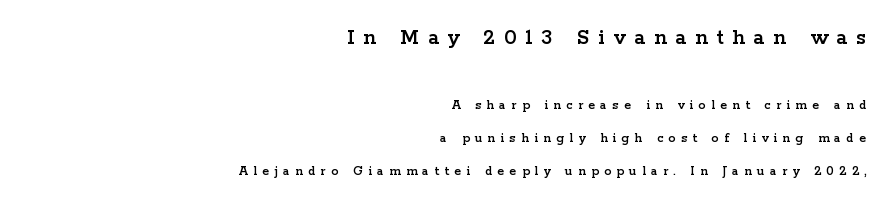
The image shows 23 px text type, upright; set right-aligned, loose line spacing (2.35x), unusually wide letter spacing (+0.38 em), not underlined; the first (top) block is 1.64x larger.
